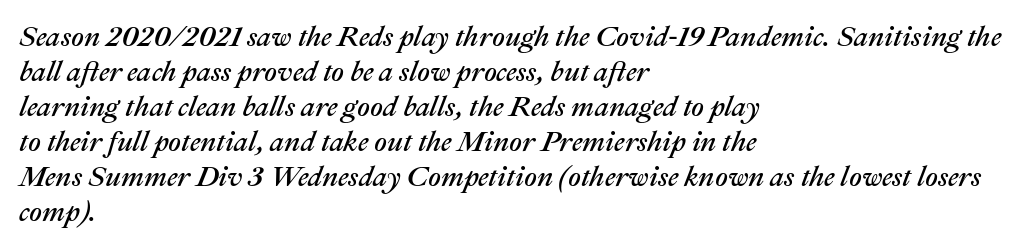
The image shows 28 px text type, italic (leaning right); set left-aligned, normal line spacing (1.25x), normal letter spacing, not underlined; medium stroke contrast and a medium x-height.
